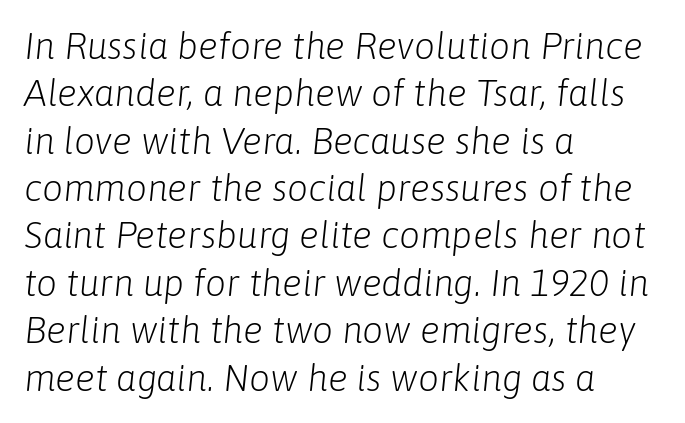
The image shows 37 px light type, italic (leaning right); set left-aligned, normal line spacing (1.28x), normal letter spacing, not underlined; low stroke contrast and a medium x-height.
